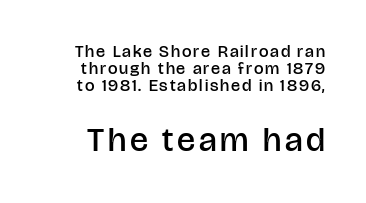
I'd call this a sans setting — the letters go barefoot. The lettering holds an erect, upright posture throughout. This rendering features lettering with no underline. Summary of vertical rhythm: compact, with narrow interline spacing.
